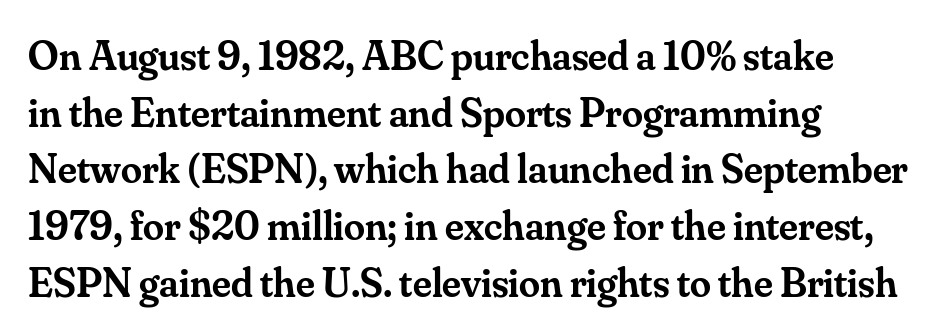
Vertically, the passage feels balanced, rows spaced as you'd expect. Italic? Not at all — the glyphs are vertical. The glyphs are unaccompanied by any horizontal stroke below them. The passage shown has conventional tracking throughout.
